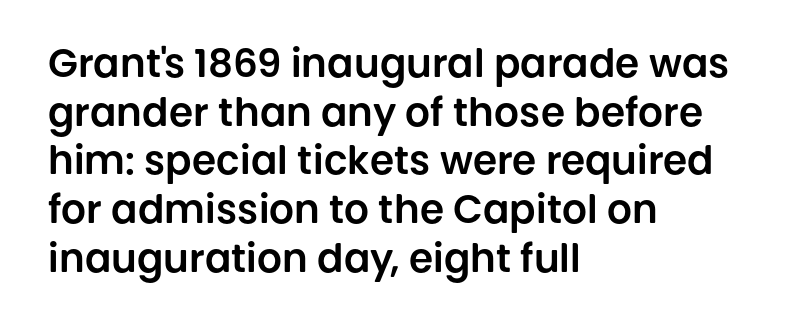
Does the copy run flush right? No — it runs flush left. You can tell from the bare stems that sans-serif type was used. The face used here is rendered with its standard letterfit. Quick note: interline space is typical. Italic? Not at all — the glyphs are vertical. Varying glyph widths throughout — classic text-font behaviour.
